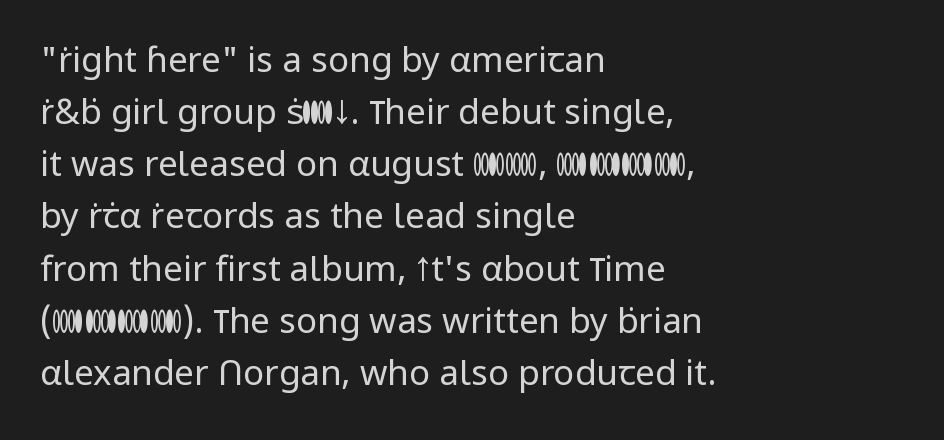
Q: Is the text bold? A: No.
Q: Is the text italic (slanted)? A: No, it is upright.
Q: Is the typeface a serif or a sans-serif typeface? A: Sans-serif.
Q: Is the text underlined? A: No.
Q: How is the paragraph aligned? A: Left-aligned.
Q: Is the spacing between letters normal or unusually wide? A: Normal.
Q: Is the spacing between lines tight, normal or loose? A: Normal.
Q: Width (condensed, normal, or wide)? A: Normal.
Q: Stroke contrast? A: Low.
Q: x-height? A: Medium.
Q: Monospaced? A: No.
